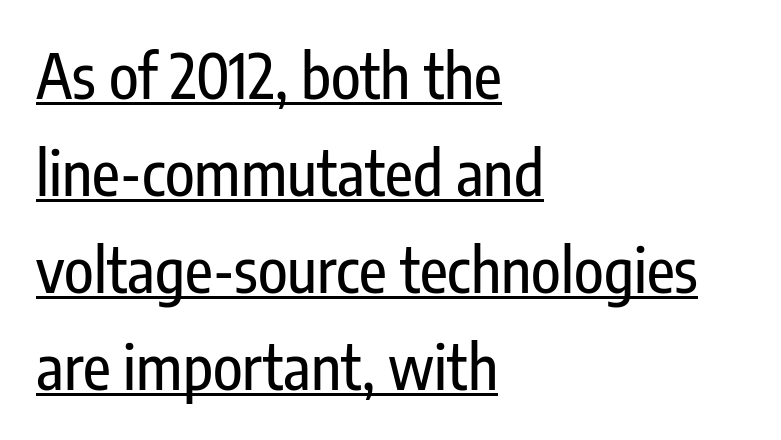
{"serif": "no", "italic": "no", "width": "condensed", "stroke_contrast": "low", "x_height": "medium", "monospaced": "no", "underline": "yes", "align": "left", "line_spacing": "normal", "line_spacing_ratio": 1.59, "letter_spacing": "normal", "letter_spacing_em": 0.0, "glyph_px": 61}
